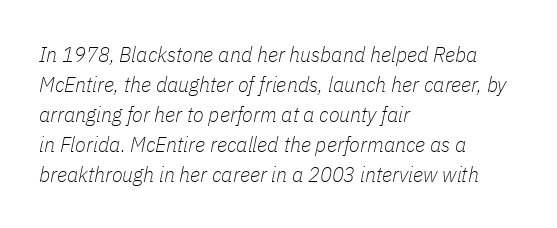
{"italic": "yes", "lean": "right", "slant_degrees": 11, "bold": "no", "underline": "no", "align": "left", "line_spacing": "normal", "line_spacing_ratio": 1.36, "letter_spacing": "normal", "letter_spacing_em": 0.0, "glyph_px": 22}
